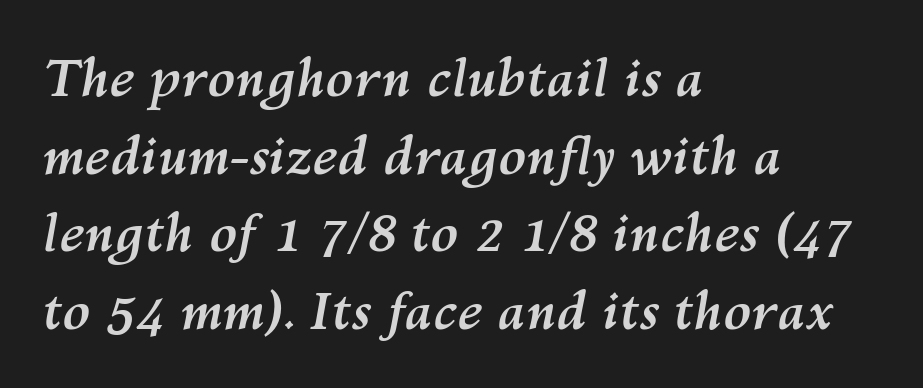
An italicized treatment has been applied to the whole sample. Proportional: the letters do not fall into vertical columns. Decoration check: the copy has no underline. Set as a true bold cut, around the 700 mark.
